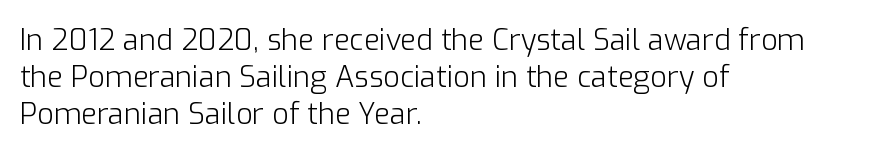
Spacing verdict: proportional, widths tailored to each character. A typesetter would call this zero additional tracking. The rendering uses a moderate line-height, typical for paragraphs. The font sits on the lighter half of the weight spectrum, regular included.
